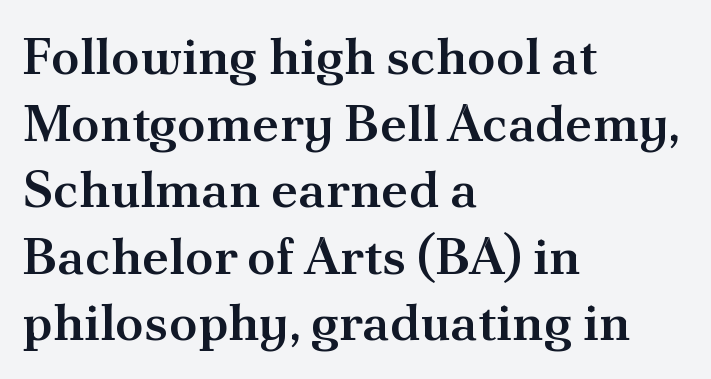
{"serif": "yes", "italic": "no", "bold": "semi", "weight": "semibold", "width": "normal", "stroke_contrast": "medium", "x_height": "small", "monospaced": "no", "underline": "no", "align": "left", "line_spacing": "normal", "line_spacing_ratio": 1.28, "letter_spacing": "normal", "letter_spacing_em": 0.0, "glyph_px": 52}
